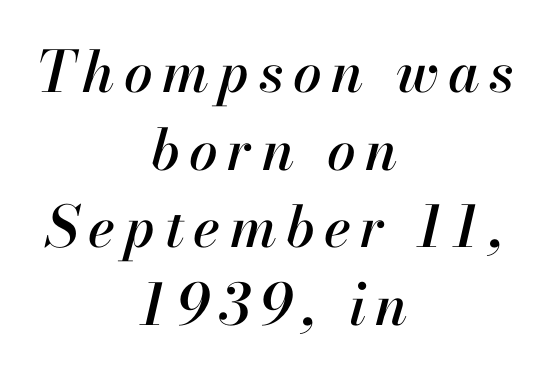
{"italic": "yes", "lean": "right", "slant_degrees": 13, "width": "normal", "stroke_contrast": "high", "x_height": "small", "monospaced": "no", "underline": "no", "align": "center", "line_spacing": "normal", "line_spacing_ratio": 1.36, "glyph_px": 57}
